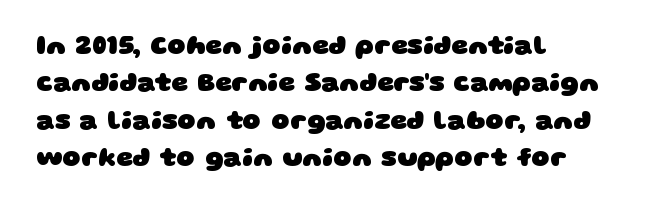
Q: Is the text bold? A: Yes.
Q: Is the text underlined? A: No.
Q: How is the paragraph aligned? A: Left-aligned.
Q: Is the spacing between letters normal or unusually wide? A: Normal.
Q: Is the spacing between lines tight, normal or loose? A: Normal.
